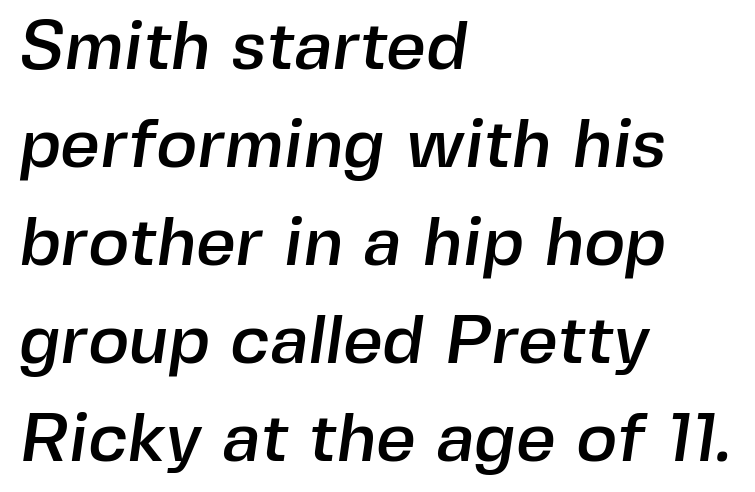
Q: Is the typeface a serif or a sans-serif typeface? A: Sans-serif.
Q: Is the text underlined? A: No.
Q: How is the paragraph aligned? A: Left-aligned.
Q: Is the spacing between letters normal or unusually wide? A: Normal.
Q: Is the spacing between lines tight, normal or loose? A: Normal.
Q: Width (condensed, normal, or wide)? A: Normal.
Q: x-height? A: Medium.
Q: Monospaced? A: No.
